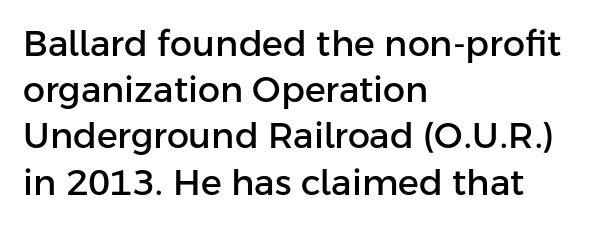
No extra tracking has been applied to these lines. Each letter's strokes conclude bluntly, with no projecting serifs. Any mark beneath the type? The region is blank. Looks like regular typesetting: each glyph gets only the width it needs. Short and long lines alike share a common starting point at left. In terms of posture, this sample is upright.
